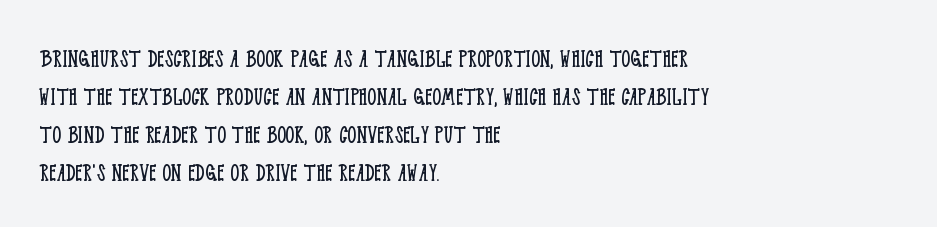
Note: serifs present on the glyphs. In CSS terms this would be text-align: left. The typeface has the unassuming heft of standard copy or less. Style check: upright. Nothing unusual about the tracking: characters are spaced as the font intends. A clean baseline with only descenders dipping below it.
